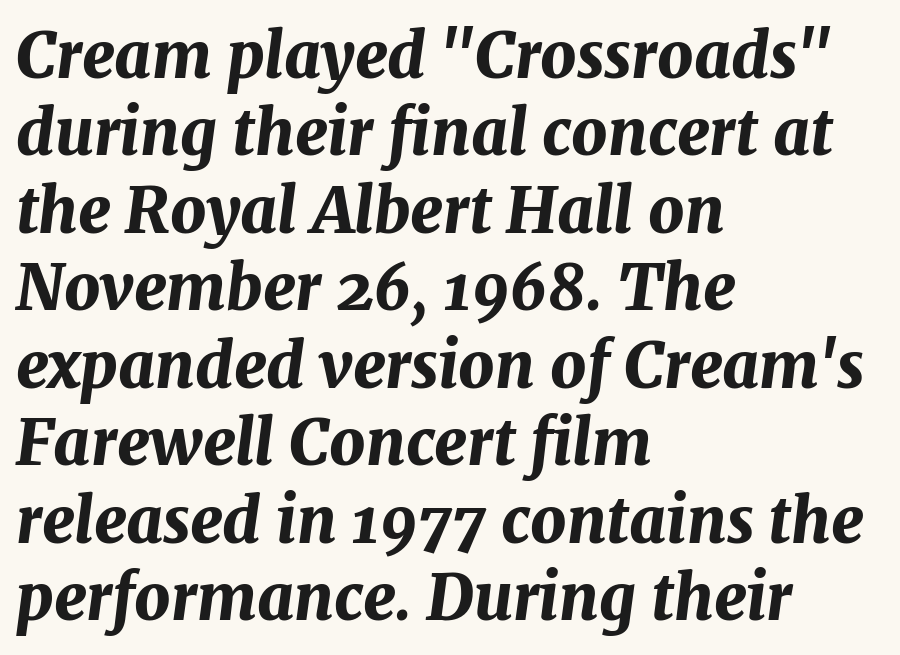
Q: Is the text bold? A: Yes.
Q: Is the text italic (slanted)? A: Yes, it leans right by about 7 degrees.
Q: Is the text underlined? A: No.
Q: How is the paragraph aligned? A: Left-aligned.
Q: Is the spacing between letters normal or unusually wide? A: Normal.
Q: Width (condensed, normal, or wide)? A: Normal.
Q: Stroke contrast? A: Medium.
Q: x-height? A: Medium.
Q: Monospaced? A: No.
